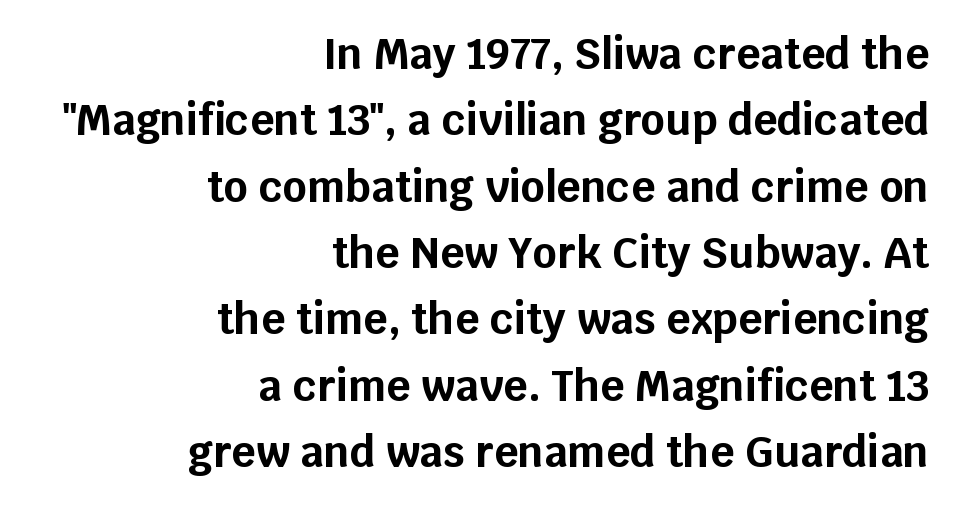
Q: Is the text bold? A: Yes.
Q: Is the text italic (slanted)? A: No, it is upright.
Q: Is the typeface a serif or a sans-serif typeface? A: Sans-serif.
Q: Is the text underlined? A: No.
Q: How is the paragraph aligned? A: Right-aligned.
Q: Is the spacing between letters normal or unusually wide? A: Normal.
Q: Is the spacing between lines tight, normal or loose? A: Normal.
Q: Width (condensed, normal, or wide)? A: Normal.
Q: Stroke contrast? A: Low.
Q: x-height? A: Large.
Q: Monospaced? A: No.
